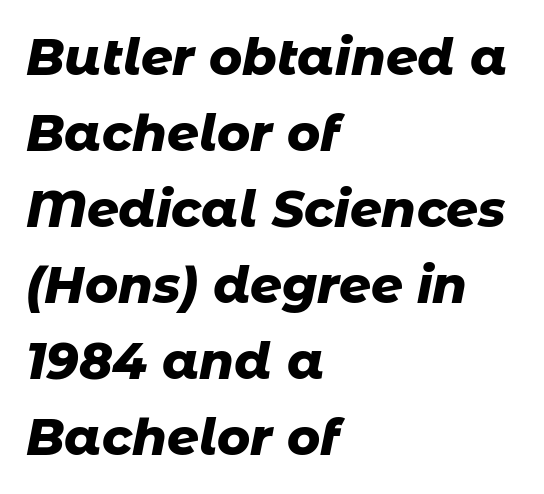
{"italic": "yes", "lean": "right", "slant_degrees": 11, "bold": "yes", "weight": "heavy", "width": "normal", "stroke_contrast": "low", "x_height": "medium", "monospaced": "no", "underline": "no", "align": "left", "line_spacing": "normal", "line_spacing_ratio": 1.52, "letter_spacing": "normal", "letter_spacing_em": 0.0, "glyph_px": 50}
